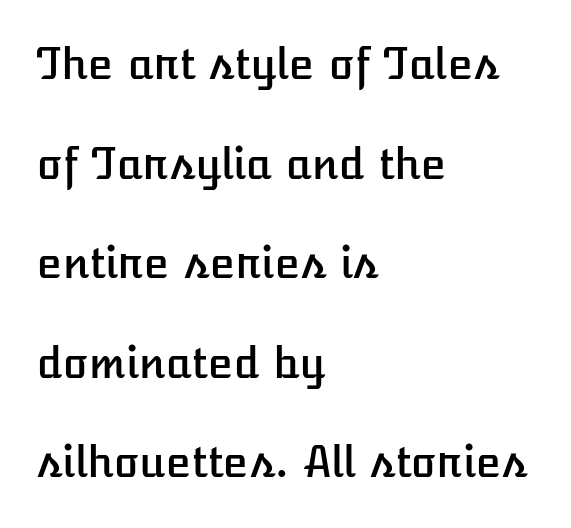
Q: Is the text italic (slanted)? A: No, it is upright.
Q: Is the text underlined? A: No.
Q: How is the paragraph aligned? A: Left-aligned.
Q: Is the spacing between letters normal or unusually wide? A: Normal.
Q: Is the spacing between lines tight, normal or loose? A: Loose.
Q: Width (condensed, normal, or wide)? A: Normal.
Q: Stroke contrast? A: Low.
Q: x-height? A: Medium.
Q: Monospaced? A: No.
